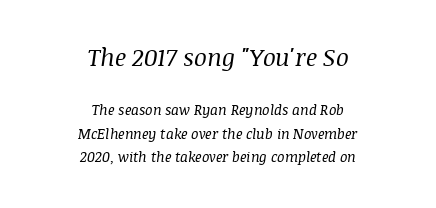
The image shows 24 px text type, italic (leaning right); set centered, normal line spacing (1.67x), normal letter spacing, not underlined; the first (top) block is 1.71x larger.
